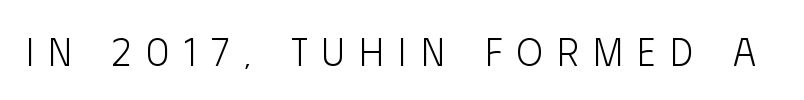
The image shows 39 px light, condensed sans-serif type, upright; set unusually wide letter spacing (+0.38 em), not underlined; low stroke contrast and a large x-height.
